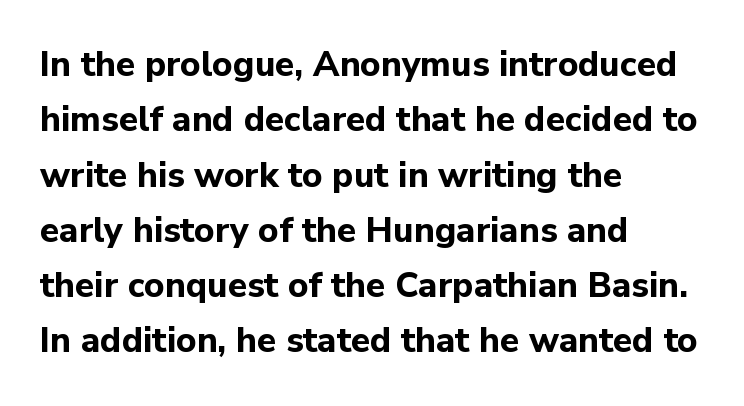
Q: Is the text bold? A: Yes.
Q: Is the text italic (slanted)? A: No, it is upright.
Q: Is the typeface a serif or a sans-serif typeface? A: Sans-serif.
Q: Is the text underlined? A: No.
Q: How is the paragraph aligned? A: Left-aligned.
Q: Is the spacing between letters normal or unusually wide? A: Normal.
Q: Is the spacing between lines tight, normal or loose? A: Normal.
Q: Width (condensed, normal, or wide)? A: Normal.
Q: Stroke contrast? A: Low.
Q: x-height? A: Medium.
Q: Monospaced? A: No.
